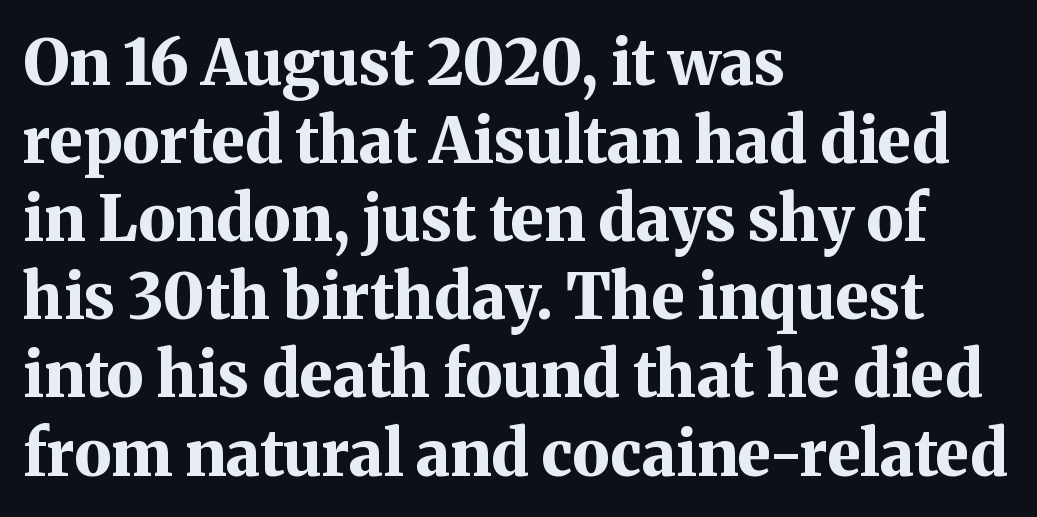
{"serif": "yes", "italic": "no", "bold": "yes", "weight": "bold", "width": "normal", "stroke_contrast": "medium", "x_height": "medium", "monospaced": "no", "underline": "no", "align": "left", "line_spacing_ratio": 1.24, "letter_spacing": "normal", "letter_spacing_em": 0.0, "glyph_px": 63}
